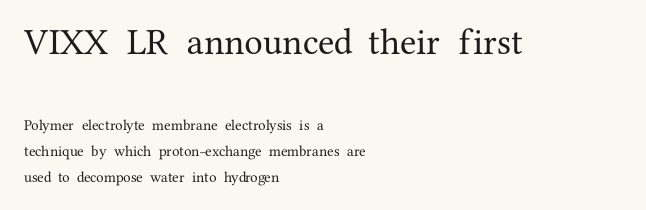
The image shows 37 px serif type, upright; set left-aligned, line spacing 1.74x, normal letter spacing, not underlined; the first (top) block is 2.47x larger; medium stroke contrast and a medium x-height.
